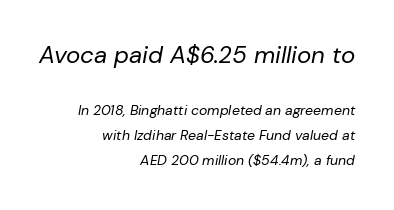
Q: Is the text bold? A: No.
Q: Is the text italic (slanted)? A: Yes, it leans right by about 10 degrees.
Q: Is the text underlined? A: No.
Q: How is the paragraph aligned? A: Right-aligned.
Q: Is the spacing between letters normal or unusually wide? A: Normal.
Q: Which block of text is set in a larger size, the first (top) or the second (bottom)? A: The first (top) one.
